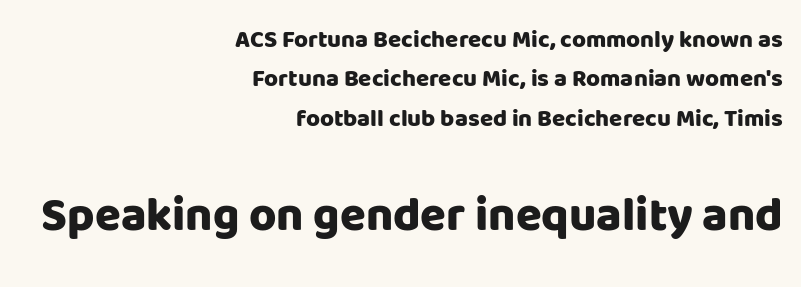
Q: Is the text bold? A: Yes.
Q: Is the text italic (slanted)? A: No, it is upright.
Q: Is the typeface a serif or a sans-serif typeface? A: Sans-serif.
Q: Is the text underlined? A: No.
Q: How is the paragraph aligned? A: Right-aligned.
Q: Is the spacing between letters normal or unusually wide? A: Normal.
Q: Is the spacing between lines tight, normal or loose? A: Normal.
Q: Which block of text is set in a larger size, the first (top) or the second (bottom)? A: The second (bottom) one.
Q: Width (condensed, normal, or wide)? A: Normal.
Q: Stroke contrast? A: Low.
Q: x-height? A: Large.
Q: Monospaced? A: No.
